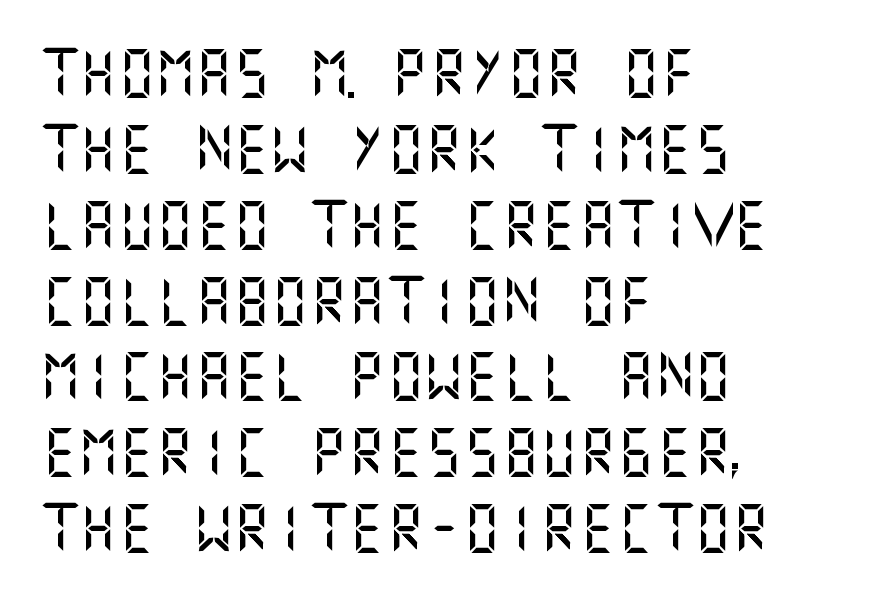
Q: Is the text italic (slanted)? A: No, it is upright.
Q: Is the typeface a serif or a sans-serif typeface? A: Sans-serif.
Q: Is the text underlined? A: No.
Q: How is the paragraph aligned? A: Left-aligned.
Q: Is the spacing between letters normal or unusually wide? A: Normal.
Q: Is the spacing between lines tight, normal or loose? A: Normal.
Q: Width (condensed, normal, or wide)? A: Normal.
Q: Stroke contrast? A: Medium.
Q: x-height? A: Large.
